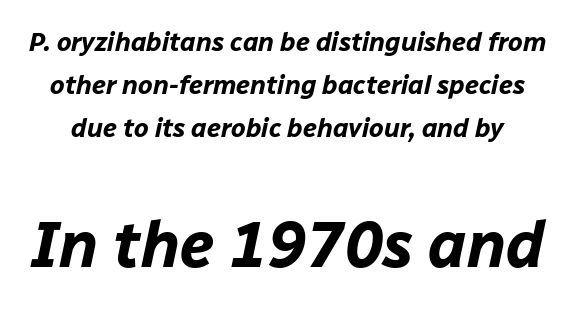
The image shows 64 px bold type, italic (leaning right); set normal line spacing (1.65x), normal letter spacing, not underlined; the second (bottom) block is 2.46x larger; low stroke contrast and a medium x-height.
